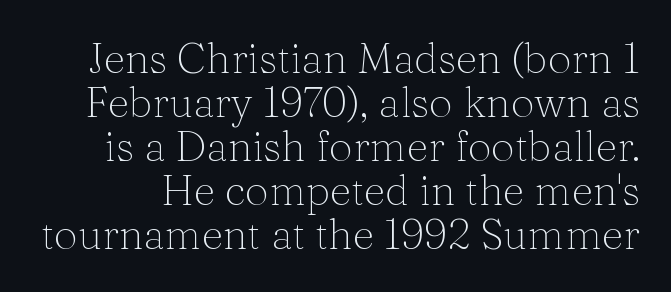
Q: Is the text bold? A: No.
Q: Is the text italic (slanted)? A: No, it is upright.
Q: Is the typeface a serif or a sans-serif typeface? A: Serif.
Q: Is the text underlined? A: No.
Q: Is the spacing between letters normal or unusually wide? A: Normal.
Q: Is the spacing between lines tight, normal or loose? A: Tight.
Q: Width (condensed, normal, or wide)? A: Normal.
Q: Stroke contrast? A: Medium.
Q: x-height? A: Medium.
Q: Monospaced? A: No.
